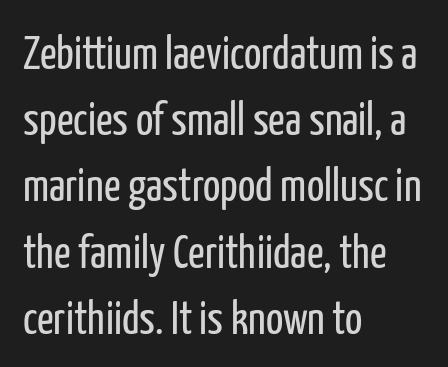
The font sits on the lighter half of the weight spectrum, regular included. Are there feet on the stems? There aren't — it's a sans. The gap between lines stays unmarked. Quick note: interline space is typical. Each line starts at the same left margin while the right side varies. Short note: letters normally spaced.
